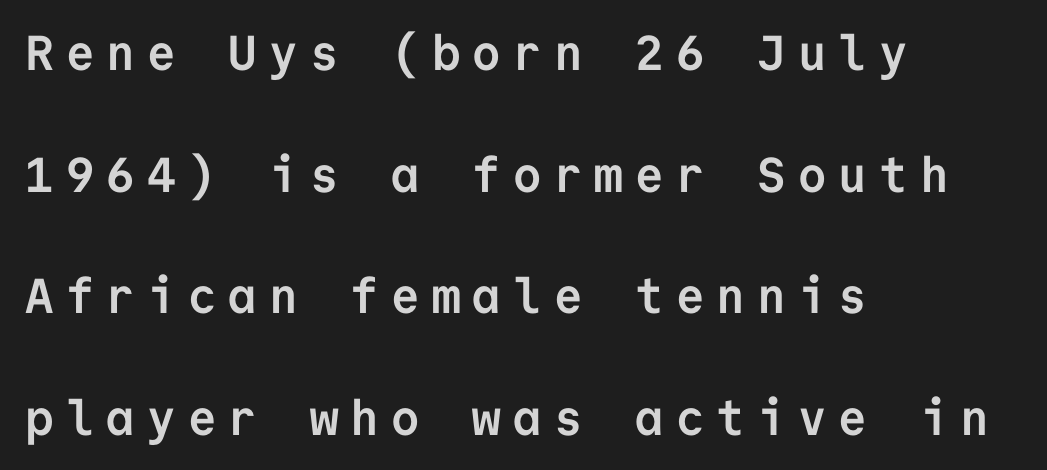
The image shows 49 px semibold sans-serif type, upright, monospaced; set left-aligned, loose line spacing (2.48x), unusually wide letter spacing (+0.25 em), not underlined; low stroke contrast and a medium x-height.
